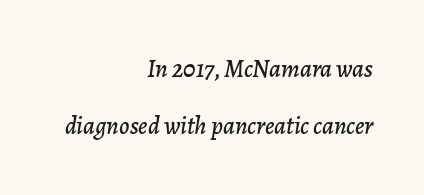
Designer's note — italics engaged. Reading down the column, the eye jumps a long way to each next line. Leftover space on each line is placed entirely before the opening word. Clear beneath every line of the passage. Does extra space separate the letters? No, they use regular spacing.
